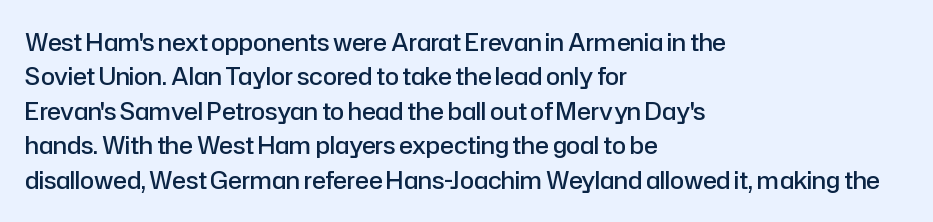
{"italic": "no", "bold": "semi", "underline": "no", "align": "left", "line_spacing": "normal", "line_spacing_ratio": 1.5, "letter_spacing": "normal", "letter_spacing_em": 0.0, "glyph_px": 23}
